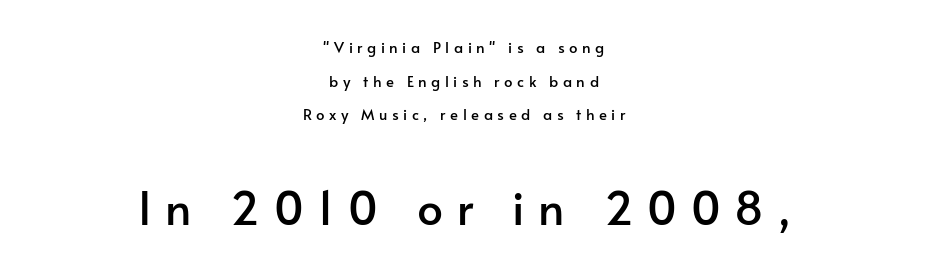
The image shows 46 px sans-serif type, upright; set centered, loose line spacing (2.24x), unusually wide letter spacing (+0.3 em), not underlined; the second (bottom) block is 3.07x larger; low stroke contrast and a small x-height.
